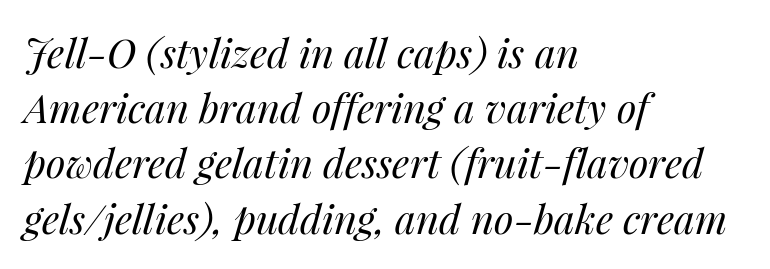
Q: Is the text bold? A: No.
Q: Is the text italic (slanted)? A: Yes, it leans right by about 14 degrees.
Q: Is the text underlined? A: No.
Q: How is the paragraph aligned? A: Left-aligned.
Q: Is the spacing between letters normal or unusually wide? A: Normal.
Q: Is the spacing between lines tight, normal or loose? A: Normal.
Q: Width (condensed, normal, or wide)? A: Normal.
Q: Stroke contrast? A: Medium.
Q: x-height? A: Medium.
Q: Monospaced? A: No.
